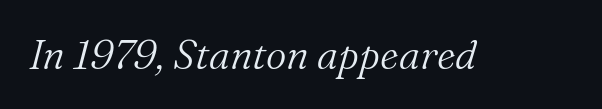
The image shows 40 px light serif type, italic (leaning right); set normal letter spacing, not underlined; medium stroke contrast and a medium x-height.
